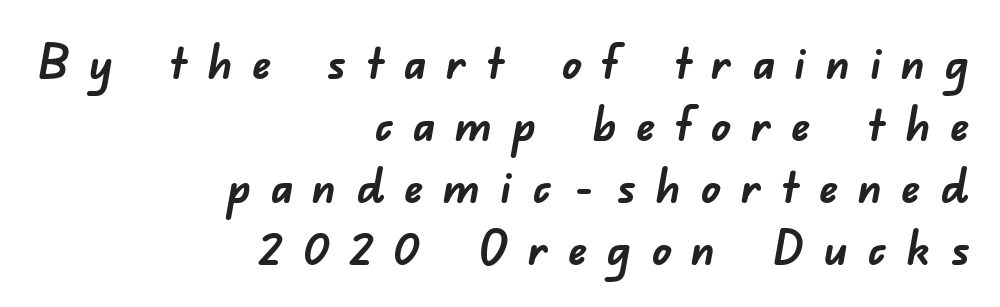
{"serif": "no", "bold": "yes", "weight": "semibold", "width": "normal", "stroke_contrast": "low", "x_height": "small", "monospaced": "no", "underline": "no", "align": "right", "line_spacing": "normal", "line_spacing_ratio": 1.29, "letter_spacing": "wide", "letter_spacing_em": 0.41, "glyph_px": 48}
